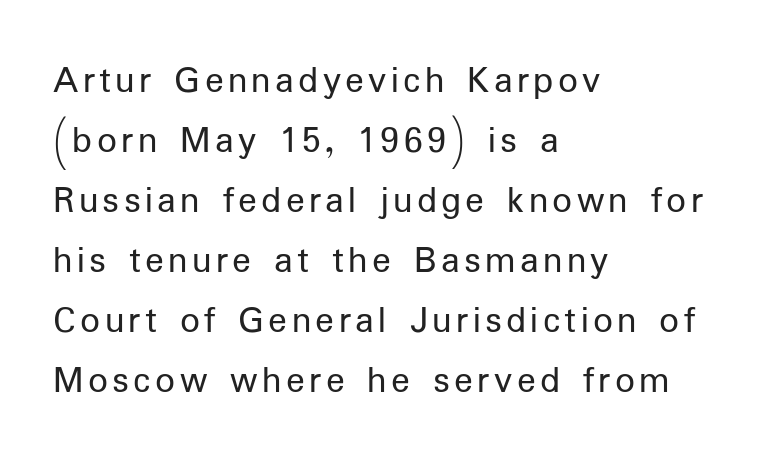
The image shows 39 px regular-weight sans-serif type, upright; set left-aligned, normal line spacing (1.54x), not underlined; low stroke contrast and a medium x-height.
